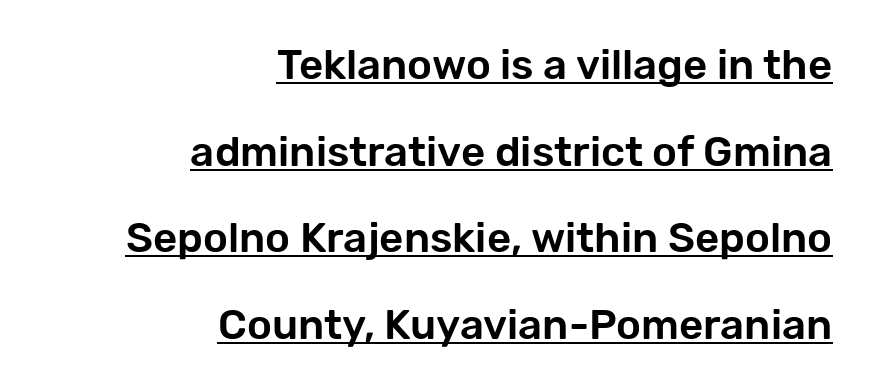
{"serif": "no", "italic": "no", "width": "normal", "stroke_contrast": "low", "x_height": "medium", "monospaced": "no", "underline": "yes", "align": "right", "line_spacing": "loose", "line_spacing_ratio": 2.06, "letter_spacing": "normal", "letter_spacing_em": 0.0, "glyph_px": 42}
